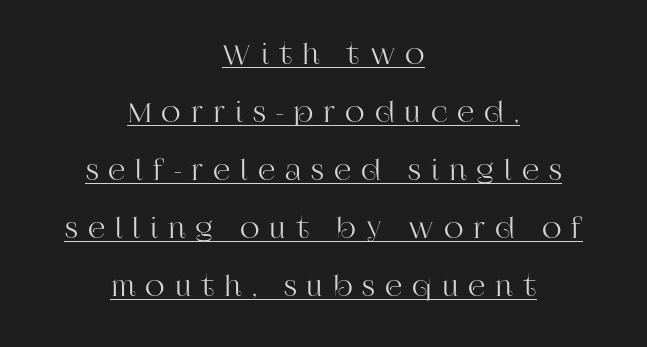
Whoever set this chose breathing room over compactness in the vertical rhythm. Students, observe the line beneath the letters — that is underlining. This rendering uses center alignment, leaving both contours irregular but symmetric. Characters remain perfectly vertical along every line. Characters follow at a spacing far wider than the type designer built in.
